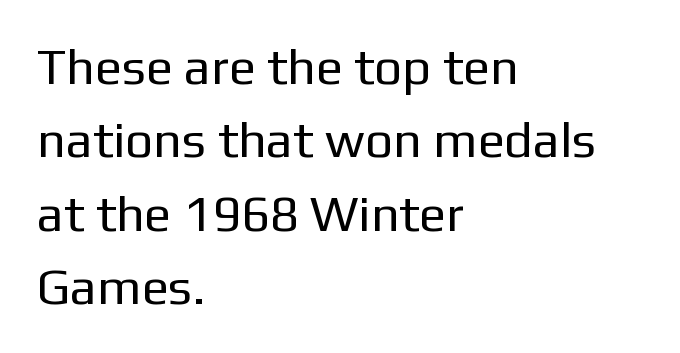
Q: Is the text bold? A: No.
Q: Is the text italic (slanted)? A: No, it is upright.
Q: Is the typeface a serif or a sans-serif typeface? A: Sans-serif.
Q: Is the text underlined? A: No.
Q: How is the paragraph aligned? A: Left-aligned.
Q: Is the spacing between letters normal or unusually wide? A: Normal.
Q: Is the spacing between lines tight, normal or loose? A: Normal.
Q: Width (condensed, normal, or wide)? A: Normal.
Q: Stroke contrast? A: Low.
Q: x-height? A: Medium.
Q: Monospaced? A: No.
